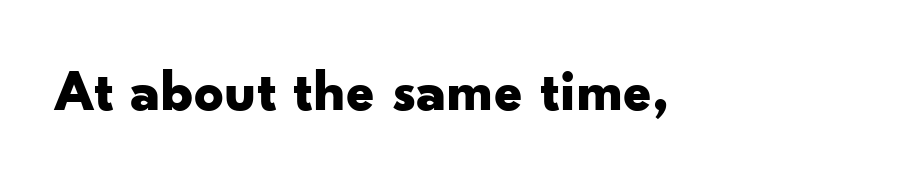
The image shows 58 px bold, wide sans-serif type, upright; set normal letter spacing, not underlined; low stroke contrast and a small x-height.
